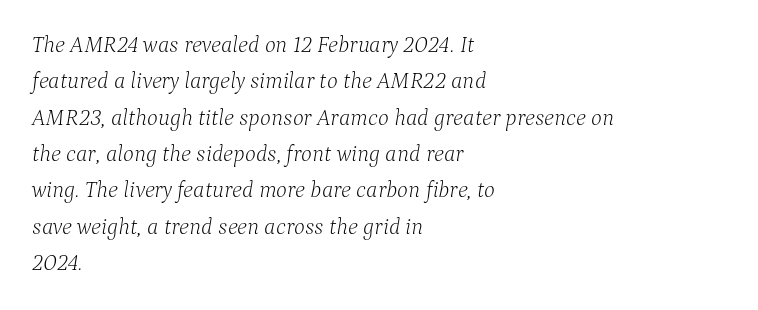
Q: Is the text bold? A: No.
Q: Is the text italic (slanted)? A: Yes, it leans right by about 9 degrees.
Q: Is the text underlined? A: No.
Q: How is the paragraph aligned? A: Left-aligned.
Q: Is the spacing between letters normal or unusually wide? A: Normal.
Q: Is the spacing between lines tight, normal or loose? A: Normal.
